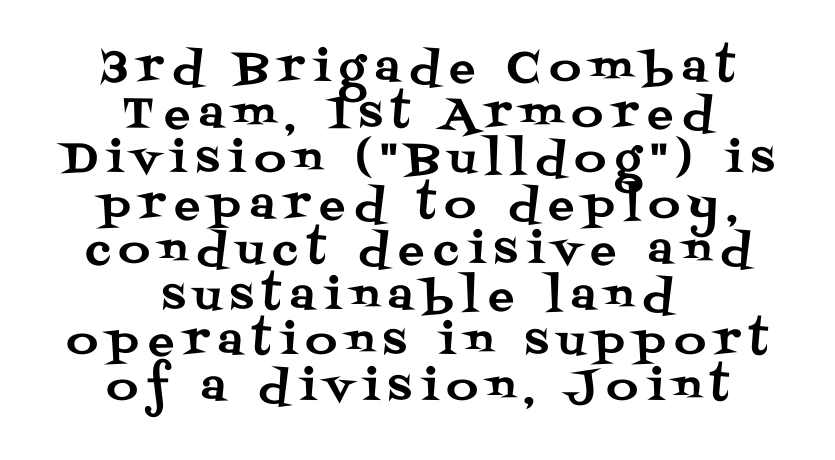
The image shows 43 px serif type, upright; set centered, tight line spacing (1.06x), unusually wide letter spacing (+0.22 em), not underlined; medium stroke contrast and a large x-height.
